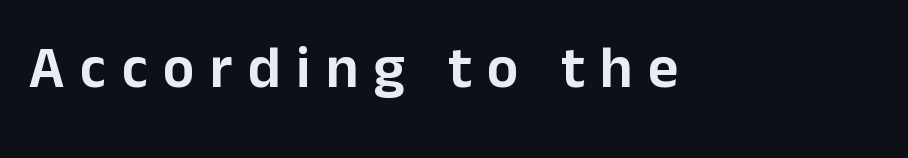
The lettering stays uniformly vertical, giving the passage a roman look. I'd call this a sans setting — the letters go barefoot. Tracking here is generous; glyphs stand well apart from one another. The letters advance in unequal steps, a hallmark of proportional type. Only glyphs here, with clear space below each row.
